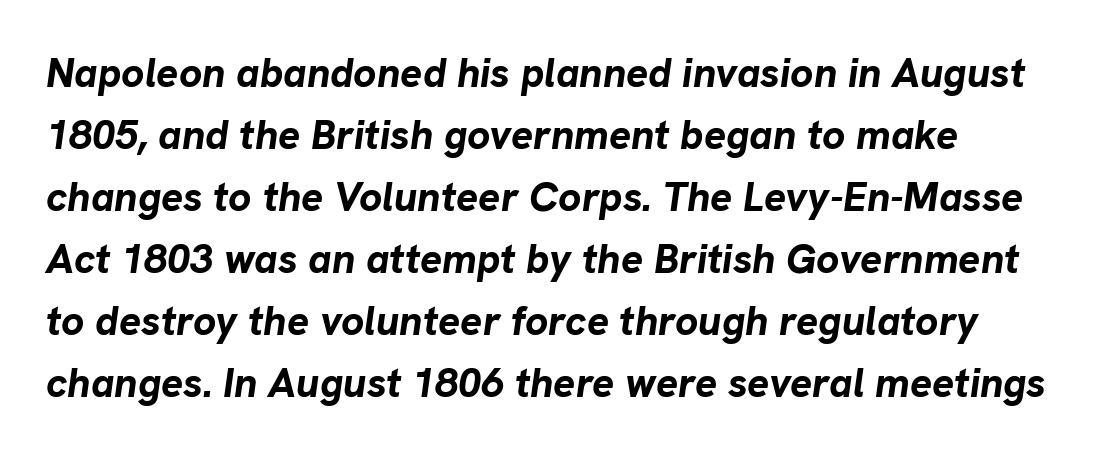
The image shows 41 px bold type, italic (leaning right); set normal line spacing (1.51x), normal letter spacing, not underlined; low stroke contrast and a medium x-height.
